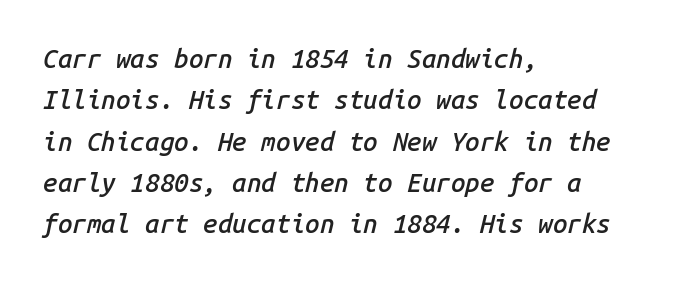
Its strokes are somewhat broadened, the hallmark of semibold type. Baseline-to-baseline distance is the conventional proportion of letter height. Has an underline been added? It has not. In terms of letterspacing, this is plain default setting.
